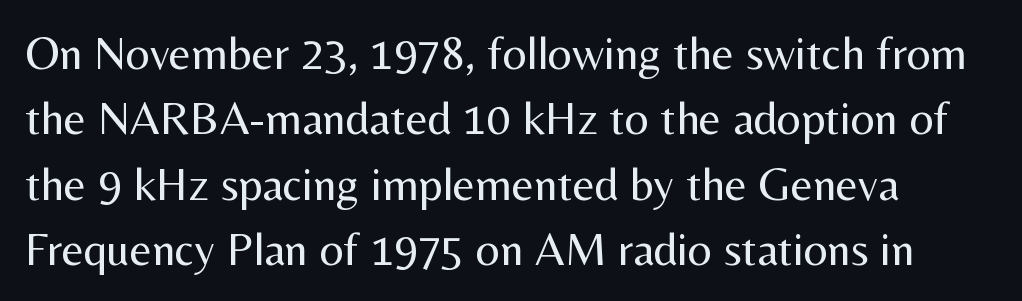
Stem width sits at or under what a default text font uses. Glance below the letters and you will spot only blank space. These lines sit exactly where default settings would place them. This sample has the flowing, uneven cadence of proportional lettering. All the whitespace from short lines collects on the right.
